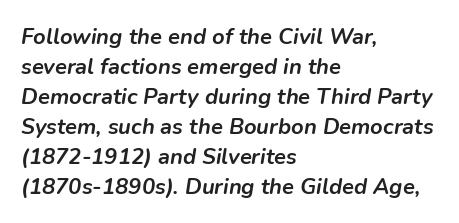
The characters look thick and weighty, a clear bold. The gap between lines stays unmarked. The rag falls on the right side of this text block. Is the letter spacing exaggerated? No — it looks like the ordinary default. This sample keeps an unexceptional amount of space between lines.
